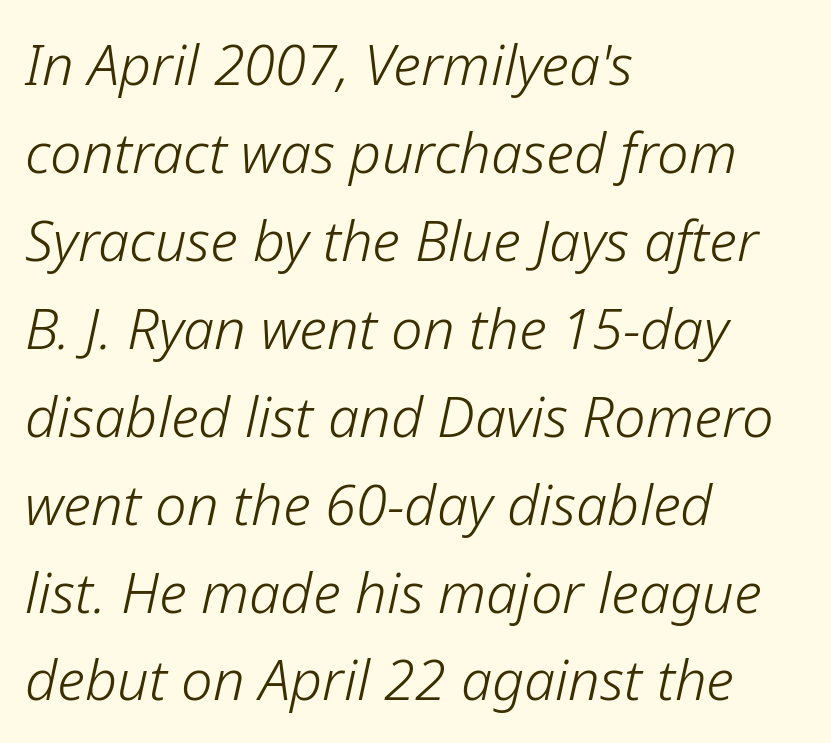
The image shows 56 px light type, italic (leaning right); set left-aligned, normal line spacing (1.57x), normal letter spacing, not underlined; low stroke contrast and a medium x-height.
